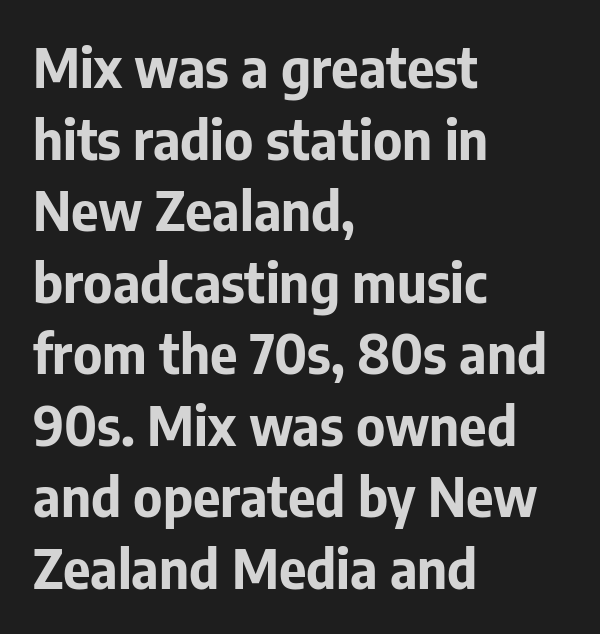
The image shows 53 px bold sans-serif type, upright; set left-aligned, normal line spacing (1.35x), normal letter spacing, not underlined; low stroke contrast and a medium x-height.
